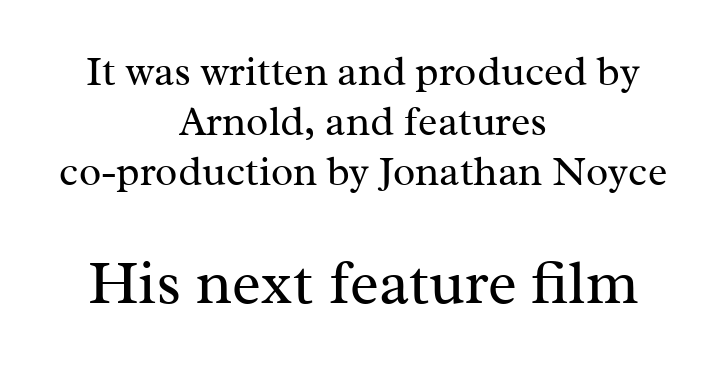
{"serif": "yes", "italic": "no", "bold": "no", "weight": "regular", "width": "normal", "stroke_contrast": "medium", "x_height": "medium", "monospaced": "no", "underline": "no", "align": "center", "line_spacing_ratio": 1.22, "letter_spacing": "normal", "letter_spacing_em": 0.0, "larger_block": "second", "size_ratio": 1.49, "glyph_px": 61}
